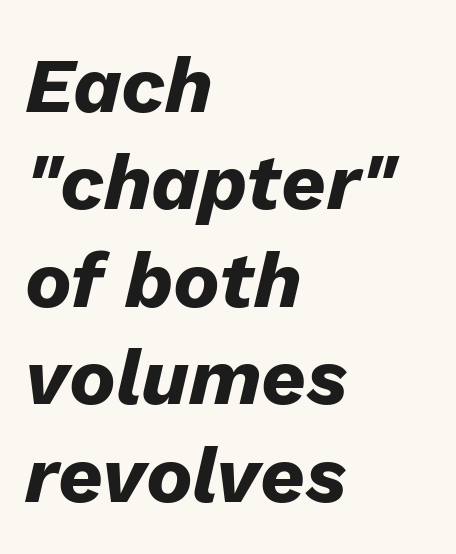
Q: Is the text bold? A: Yes.
Q: Is the text italic (slanted)? A: Yes, it leans right by about 13 degrees.
Q: Is the text underlined? A: No.
Q: How is the paragraph aligned? A: Left-aligned.
Q: Is the spacing between letters normal or unusually wide? A: Normal.
Q: Is the spacing between lines tight, normal or loose? A: Normal.
Q: Width (condensed, normal, or wide)? A: Normal.
Q: Stroke contrast? A: Low.
Q: x-height? A: Medium.
Q: Monospaced? A: No.
